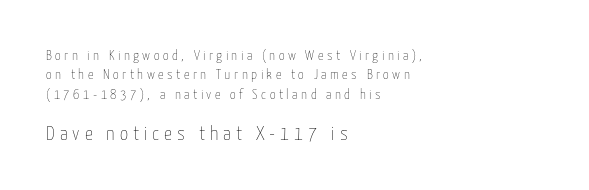
{"italic": "no", "bold": "no", "underline": "no", "align": "left", "line_spacing": "normal", "line_spacing_ratio": 1.38, "letter_spacing": "wide", "letter_spacing_em": 0.25, "larger_block": "second", "size_ratio": 1.43, "glyph_px": 20}
